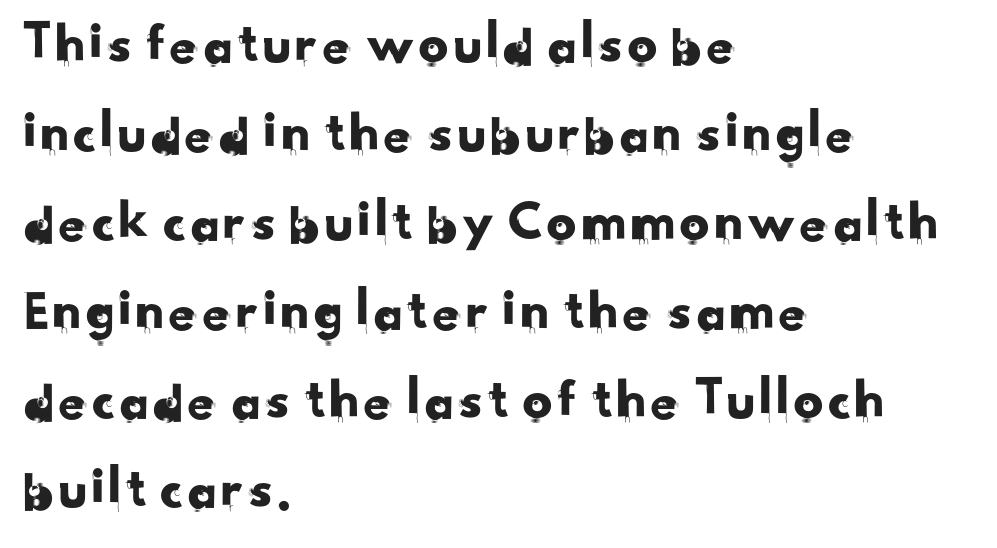
You could call the tracking neutral — neither tight nor loose. A typesetter would call this proportional, since set widths differ per character. The letters carry no serifs — their stems end cleanly without finishing strokes. The zone under the glyphs is completely vacant. Horizontal bands of white between lines are of average thickness.
